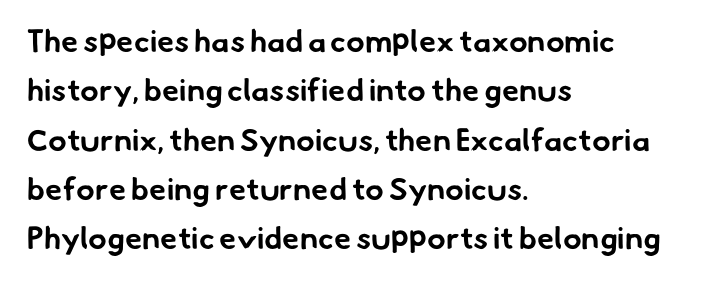
{"serif": "no", "bold": "yes", "weight": "bold", "width": "normal", "stroke_contrast": "low", "x_height": "small", "monospaced": "no", "underline": "no", "align": "left", "line_spacing": "normal", "line_spacing_ratio": 1.59, "letter_spacing": "normal", "letter_spacing_em": 0.0, "glyph_px": 31}
